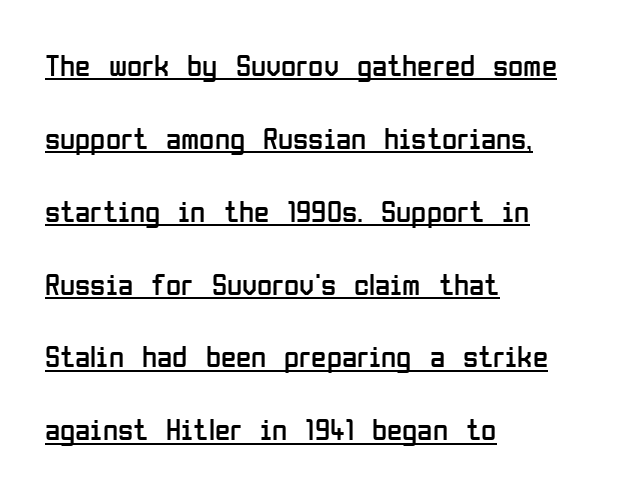
{"serif": "no", "italic": "no", "bold": "no", "weight": "regular", "width": "condensed", "stroke_contrast": "low", "x_height": "medium", "monospaced": "no", "underline": "yes", "align": "left", "line_spacing": "loose", "line_spacing_ratio": 2.35, "letter_spacing": "normal", "letter_spacing_em": 0.0, "glyph_px": 31}
